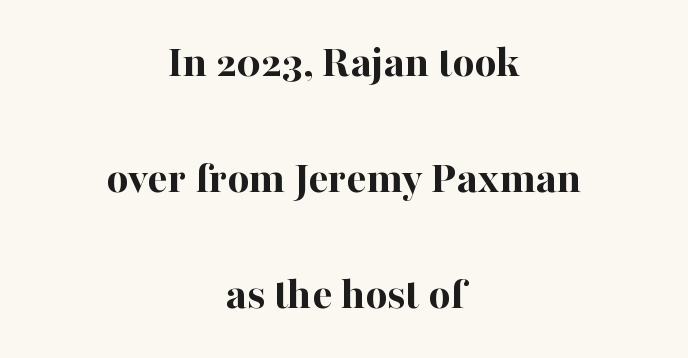
The image shows 47 px bold serif type, upright; set centered, loose line spacing (2.47x), normal letter spacing, not underlined; high stroke contrast and a medium x-height.
